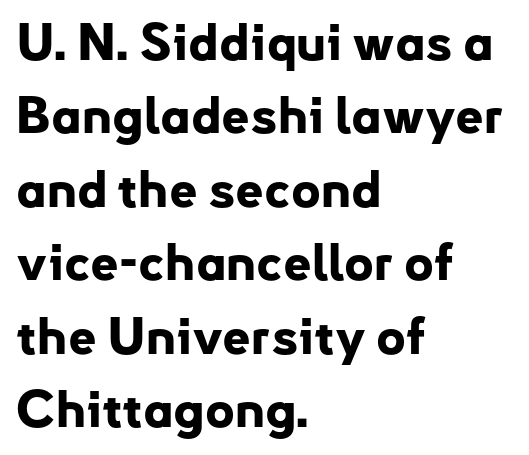
{"serif": "no", "italic": "no", "bold": "yes", "weight": "bold", "width": "normal", "stroke_contrast": "low", "x_height": "small", "monospaced": "no", "underline": "no", "align": "left", "line_spacing": "normal", "line_spacing_ratio": 1.47, "letter_spacing": "normal", "letter_spacing_em": 0.0, "glyph_px": 50}
